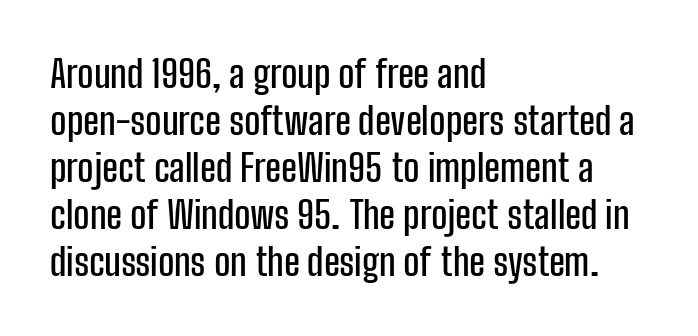
{"serif": "no", "italic": "no", "width": "condensed", "stroke_contrast": "low", "x_height": "medium", "monospaced": "no", "underline": "no", "align": "left", "line_spacing_ratio": 1.24, "letter_spacing": "normal", "letter_spacing_em": 0.0, "glyph_px": 38}
